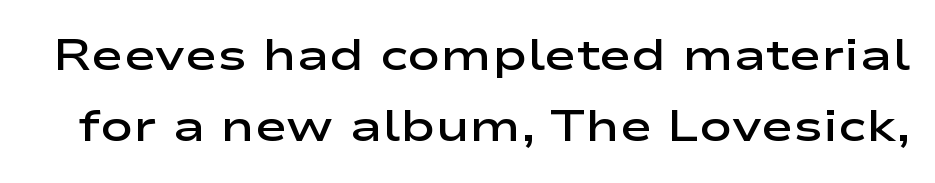
Has an underline been added? It has not. As a designer I'd log this as weight 600, semibold. The tracking reads as untouched default to a designer's eye. The letters advance in unequal steps, a hallmark of proportional type. Classification — sans serif.
